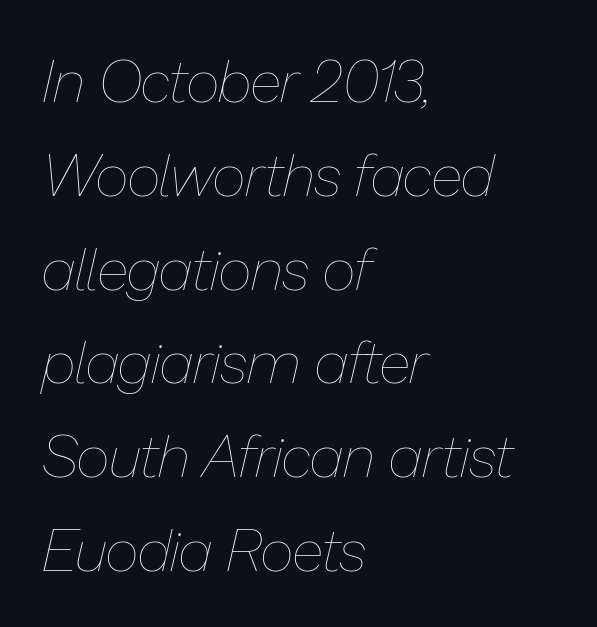
Q: Is the text bold? A: No.
Q: Is the text italic (slanted)? A: Yes, it leans right by about 13 degrees.
Q: Is the text underlined? A: No.
Q: How is the paragraph aligned? A: Left-aligned.
Q: Is the spacing between letters normal or unusually wide? A: Normal.
Q: Is the spacing between lines tight, normal or loose? A: Normal.
Q: Width (condensed, normal, or wide)? A: Normal.
Q: Stroke contrast? A: Low.
Q: x-height? A: Medium.
Q: Monospaced? A: No.
